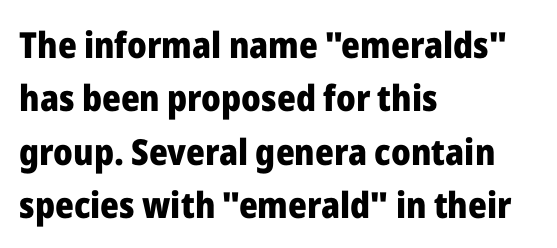
Q: Is the text bold? A: Yes.
Q: Is the text italic (slanted)? A: No, it is upright.
Q: Is the typeface a serif or a sans-serif typeface? A: Sans-serif.
Q: Is the text underlined? A: No.
Q: How is the paragraph aligned? A: Left-aligned.
Q: Is the spacing between letters normal or unusually wide? A: Normal.
Q: Is the spacing between lines tight, normal or loose? A: Normal.
Q: Width (condensed, normal, or wide)? A: Normal.
Q: Stroke contrast? A: Low.
Q: x-height? A: Medium.
Q: Monospaced? A: No.
